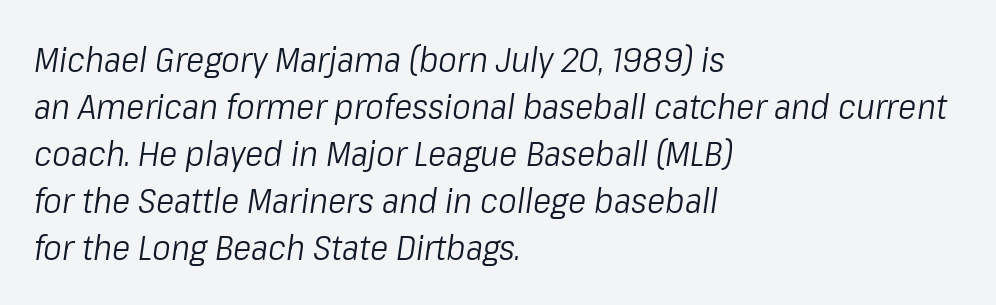
The image shows 35 px light, condensed type, italic (leaning right); set left-aligned, normal line spacing (1.34x), normal letter spacing, not underlined; low stroke contrast and a medium x-height.
